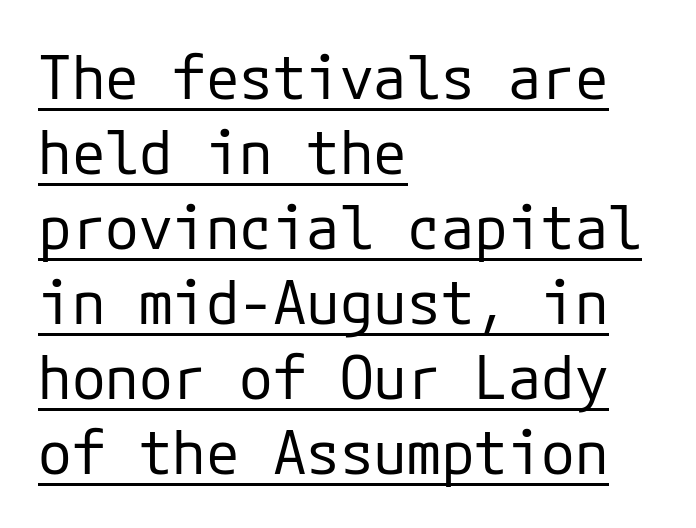
The image shows 61 px regular-weight sans-serif type, upright; set left-aligned, line spacing 1.23x, normal letter spacing, underlined; low stroke contrast and a medium x-height.
